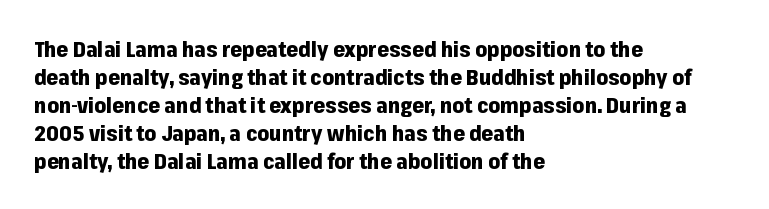
Style check: upright. Reading down the block, your eye returns to a fixed left position each line. This rendering leaves character spacing at its baseline value. Check under the words: just untouched page.
